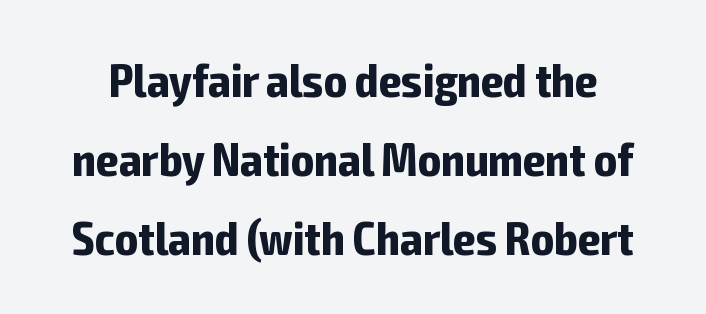
Q: Is the text bold? A: Yes.
Q: Is the text italic (slanted)? A: No, it is upright.
Q: Is the typeface a serif or a sans-serif typeface? A: Sans-serif.
Q: Is the text underlined? A: No.
Q: Is the spacing between letters normal or unusually wide? A: Normal.
Q: Is the spacing between lines tight, normal or loose? A: Normal.
Q: Width (condensed, normal, or wide)? A: Condensed.
Q: Stroke contrast? A: Low.
Q: x-height? A: Medium.
Q: Monospaced? A: No.
